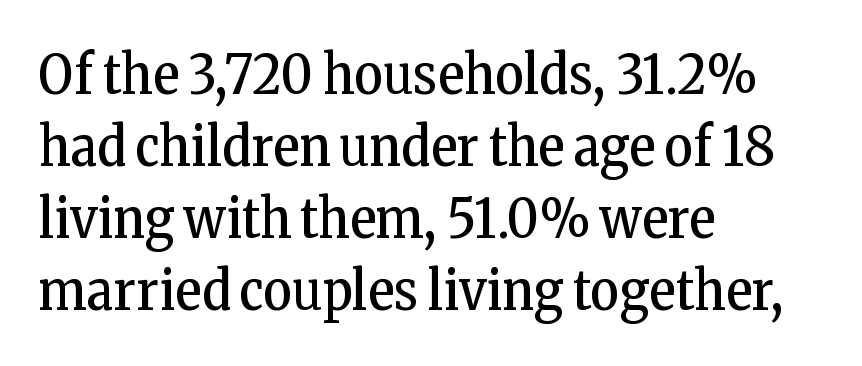
The image shows 55 px regular-weight, condensed serif type, upright; set left-aligned, normal line spacing (1.31x), normal letter spacing, not underlined; low stroke contrast and a medium x-height.
